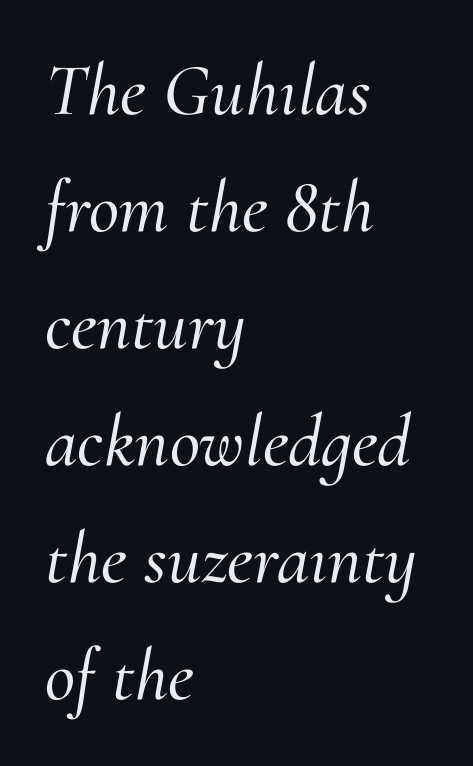
{"serif": "yes", "italic": "yes", "lean": "right", "slant_degrees": 10, "width": "normal", "stroke_contrast": "medium", "x_height": "small", "monospaced": "no", "underline": "no", "align": "left", "line_spacing": "normal", "line_spacing_ratio": 1.58, "letter_spacing": "normal", "letter_spacing_em": 0.0, "glyph_px": 74}
